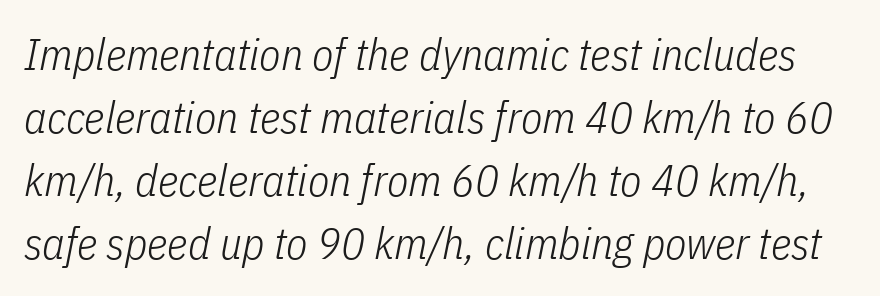
Q: Is the text bold? A: No.
Q: Is the text italic (slanted)? A: Yes, it leans right by about 11 degrees.
Q: Is the text underlined? A: No.
Q: Is the spacing between letters normal or unusually wide? A: Normal.
Q: Is the spacing between lines tight, normal or loose? A: Normal.
Q: Width (condensed, normal, or wide)? A: Condensed.
Q: Stroke contrast? A: Low.
Q: x-height? A: Medium.
Q: Monospaced? A: No.
